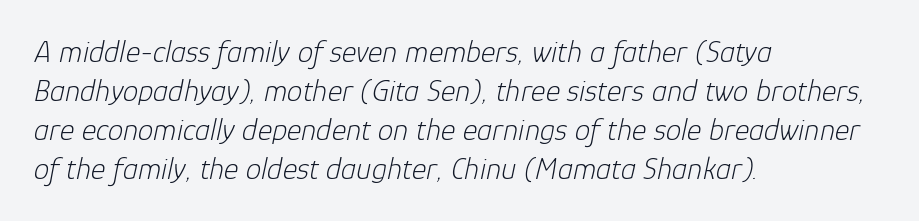
The image shows 31 px light type, italic (leaning right); set left-aligned, normal line spacing (1.26x), normal letter spacing, not underlined; low stroke contrast and a medium x-height.
